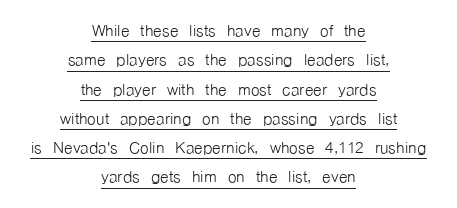
Does the copy run flush right? No — it is centered line by line. No italicization has been applied; the sample stays upright. Successive baselines arrive at the customary interval. The passage shown is underscored from start to finish. Ink coverage per letter is moderate at most. You could call the tracking neutral — neither tight nor loose.
